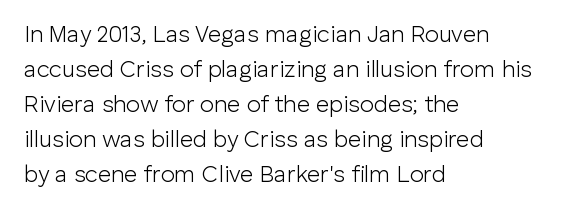
Q: Is the text bold? A: No.
Q: Is the text italic (slanted)? A: No, it is upright.
Q: Is the text underlined? A: No.
Q: How is the paragraph aligned? A: Left-aligned.
Q: Is the spacing between letters normal or unusually wide? A: Normal.
Q: Is the spacing between lines tight, normal or loose? A: Normal.
